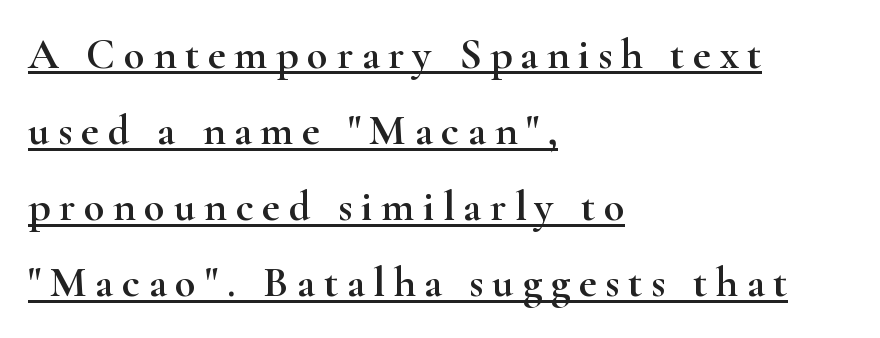
Q: Is the text italic (slanted)? A: No, it is upright.
Q: Is the typeface a serif or a sans-serif typeface? A: Serif.
Q: Is the text underlined? A: Yes.
Q: How is the paragraph aligned? A: Left-aligned.
Q: Is the spacing between letters normal or unusually wide? A: Unusually wide.
Q: Width (condensed, normal, or wide)? A: Wide.
Q: Stroke contrast? A: High.
Q: x-height? A: Small.
Q: Monospaced? A: No.
